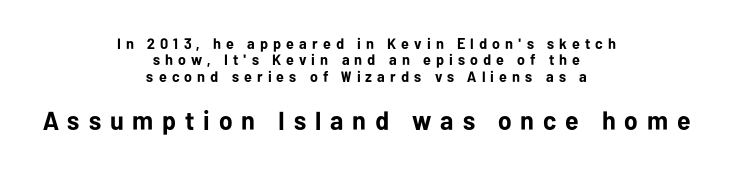
Q: Is the text bold? A: Yes.
Q: Is the text italic (slanted)? A: No, it is upright.
Q: Is the text underlined? A: No.
Q: How is the paragraph aligned? A: Centered.
Q: Is the spacing between letters normal or unusually wide? A: Unusually wide.
Q: Is the spacing between lines tight, normal or loose? A: Tight.
Q: Which block of text is set in a larger size, the first (top) or the second (bottom)? A: The second (bottom) one.
